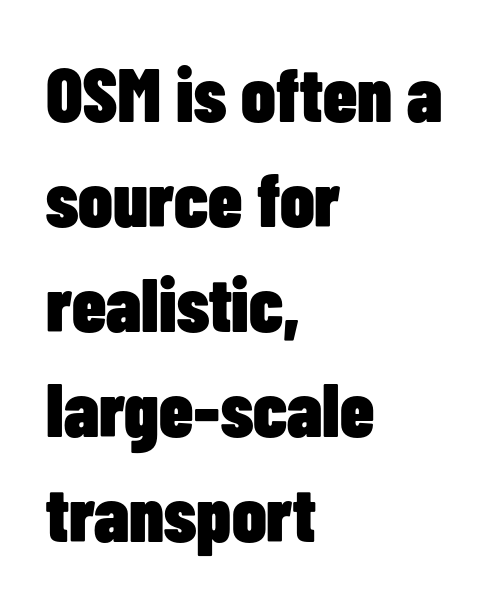
The image shows 76 px heavy, condensed sans-serif type, upright; set left-aligned, normal line spacing (1.38x), normal letter spacing, not underlined; low stroke contrast and a medium x-height.
